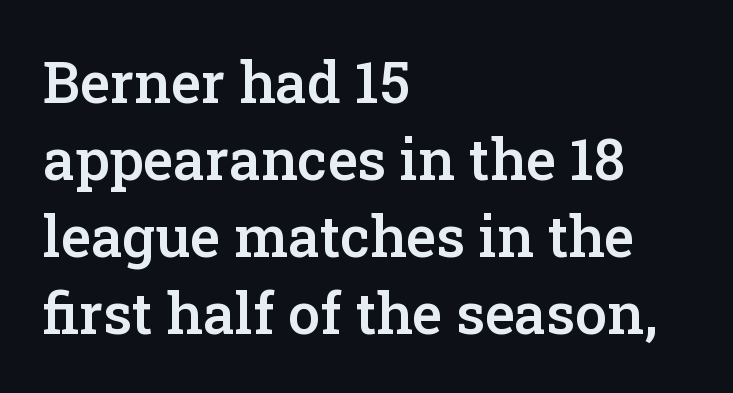
The ragged edge is on the right, which tells us the setting is flush left. Style check: upright. Examine the stroke ends and you'll spot serifs. The face used here is proportionally spaced, like ordinary book or web type. Students, this is semibold: more ink than regular, less than bold.
